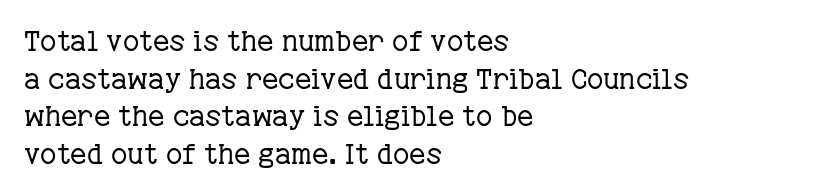
{"serif": "yes", "italic": "no", "bold": "no", "weight": "regular", "width": "normal", "stroke_contrast": "low", "x_height": "medium", "monospaced": "no", "underline": "no", "align": "left", "line_spacing": "normal", "line_spacing_ratio": 1.34, "letter_spacing": "normal", "letter_spacing_em": 0.0, "glyph_px": 28}
